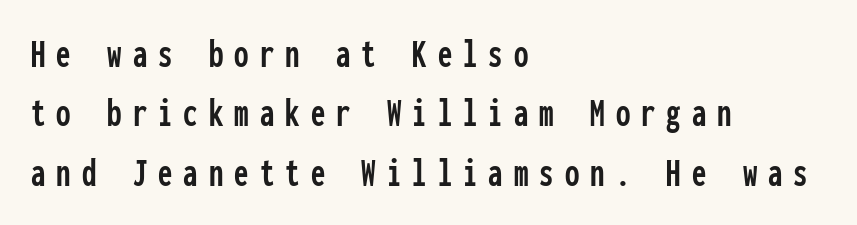
The image shows 41 px condensed sans-serif type, upright, monospaced; set left-aligned, normal line spacing (1.45x), unusually wide letter spacing (+0.27 em), not underlined; low stroke contrast and a medium x-height.
